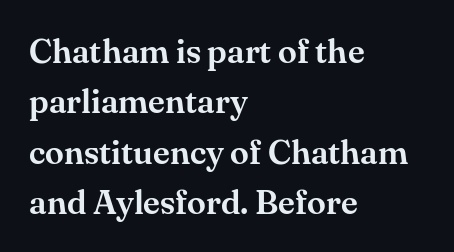
{"serif": "yes", "italic": "no", "width": "normal", "stroke_contrast": "medium", "x_height": "small", "monospaced": "no", "underline": "no", "align": "left", "line_spacing": "normal", "line_spacing_ratio": 1.48, "letter_spacing": "normal", "letter_spacing_em": 0.0, "glyph_px": 34}
